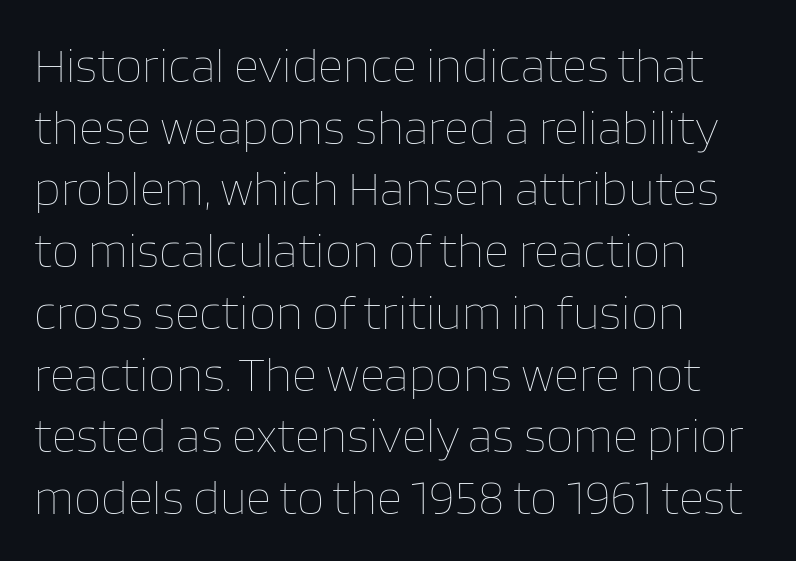
Q: Is the text bold? A: No.
Q: Is the text italic (slanted)? A: No, it is upright.
Q: Is the text underlined? A: No.
Q: How is the paragraph aligned? A: Left-aligned.
Q: Is the spacing between letters normal or unusually wide? A: Normal.
Q: Is the spacing between lines tight, normal or loose? A: Normal.
Q: Width (condensed, normal, or wide)? A: Normal.
Q: Stroke contrast? A: Low.
Q: x-height? A: Large.
Q: Monospaced? A: No.
